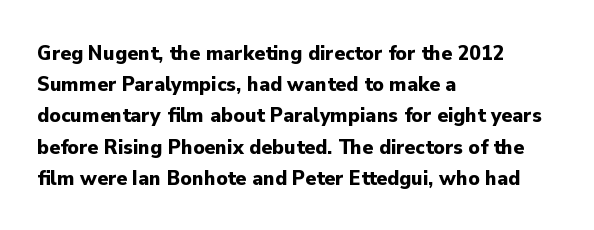
Q: Is the text bold? A: Yes.
Q: Is the text italic (slanted)? A: No, it is upright.
Q: Is the text underlined? A: No.
Q: How is the paragraph aligned? A: Left-aligned.
Q: Is the spacing between letters normal or unusually wide? A: Normal.
Q: Is the spacing between lines tight, normal or loose? A: Normal.
